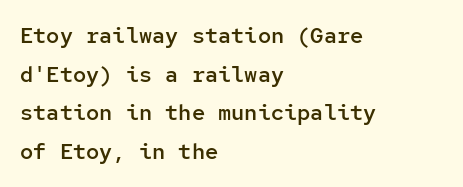
The image shows 22 px text type, upright; set left-aligned, line spacing 1.76x, normal letter spacing, not underlined.
